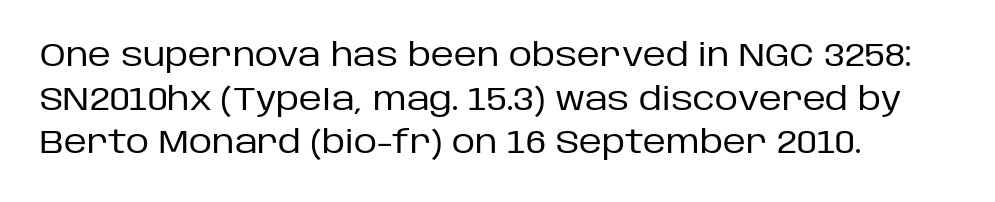
Is the block centered? No — it sits flush against the left margin. The passage shown is not bold in any degree. The space between consecutive lines is moderate. Lines of text with bare space underneath. Designer's note — italics off, roman on.
